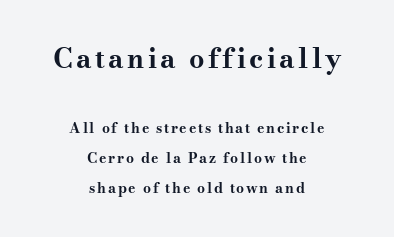
It's the straight-up-and-down kind of type. Strong, thick strokes mark this as bold type. Typesetter's note — upper block bumped up in size, lower block left smaller. Line starts and ends both wander, symmetrically. Check the space under the baseline: it is left empty.
